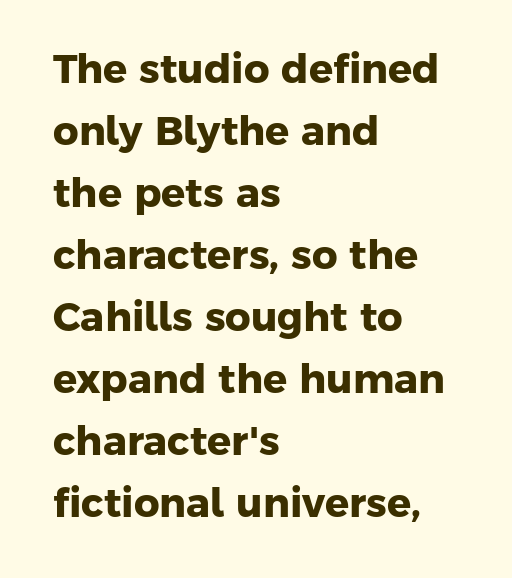
{"serif": "no", "bold": "yes", "weight": "heavy", "width": "normal", "stroke_contrast": "low", "x_height": "medium", "monospaced": "no", "underline": "no", "align": "left", "line_spacing": "normal", "line_spacing_ratio": 1.55, "letter_spacing": "normal", "letter_spacing_em": 0.0, "glyph_px": 40}
